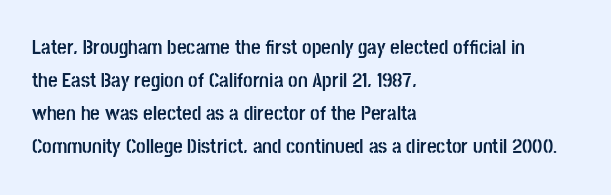
Q: Is the text bold? A: Yes.
Q: Is the text italic (slanted)? A: No, it is upright.
Q: Is the text underlined? A: No.
Q: How is the paragraph aligned? A: Left-aligned.
Q: Is the spacing between letters normal or unusually wide? A: Normal.
Q: Is the spacing between lines tight, normal or loose? A: Normal.
